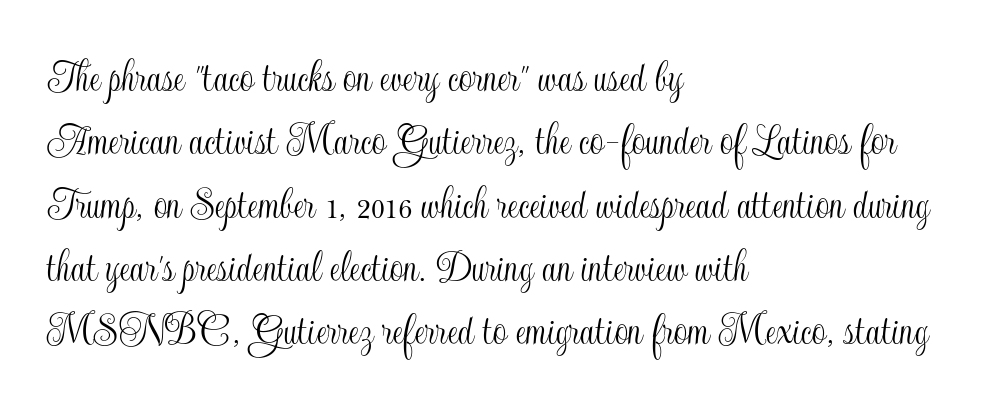
Q: Is the text italic (slanted)? A: Yes.
Q: Is the text underlined? A: No.
Q: How is the paragraph aligned? A: Left-aligned.
Q: Is the spacing between letters normal or unusually wide? A: Normal.
Q: Is the spacing between lines tight, normal or loose? A: Normal.
Q: Width (condensed, normal, or wide)? A: Condensed.
Q: x-height? A: Small.
Q: Monospaced? A: No.
